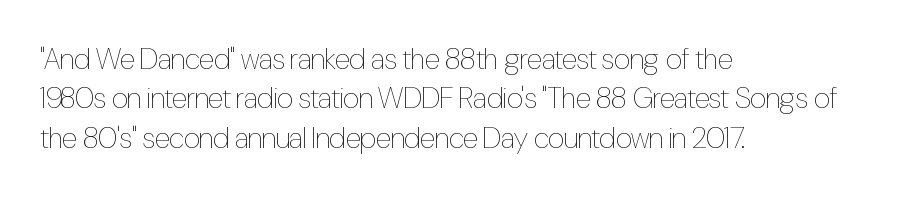
Does the lettering tilt? It doesn't — this is upright. You could not count columns in this text — the font is proportionally spaced. Weight: in the light-to-regular range. The vertical gap from one line to the next is medium. Beneath every word, the page is bare. Horizontal alignment here is leftward, the default for most running prose.
